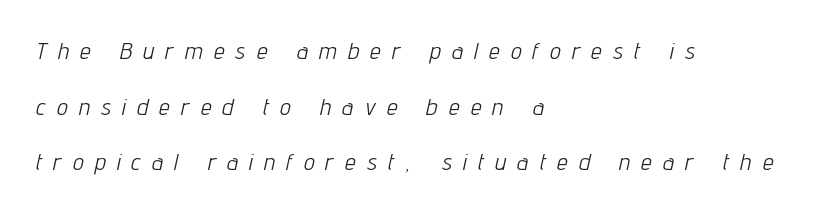
{"italic": "yes", "lean": "right", "slant_degrees": 12, "bold": "no", "underline": "no", "align": "left", "line_spacing": "loose", "line_spacing_ratio": 2.32, "letter_spacing": "wide", "letter_spacing_em": 0.48, "glyph_px": 24}
